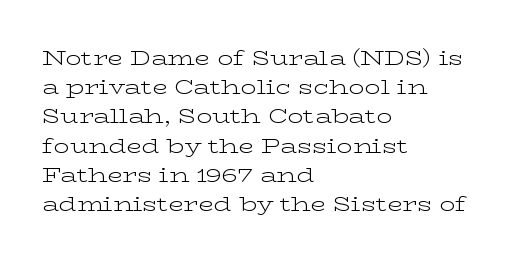
A normal amount of white space separates one row of letters from the next. The foot of each line stays bare and open. The ragged edge is on the right, which tells us the setting is flush left. This sample uses an upright cut, with every glyph sitting square on the baseline. No chunkiness to these letters — they're not bold. Does extra space separate the letters? No, they use regular spacing.
